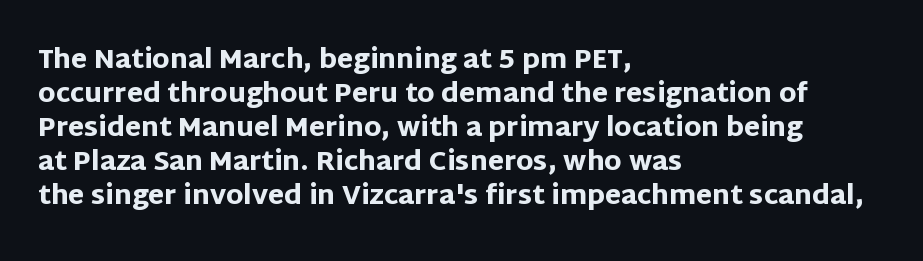
Q: Is the text bold? A: Yes.
Q: Is the text italic (slanted)? A: No, it is upright.
Q: Is the text underlined? A: No.
Q: How is the paragraph aligned? A: Left-aligned.
Q: Is the spacing between letters normal or unusually wide? A: Normal.
Q: Is the spacing between lines tight, normal or loose? A: Normal.
